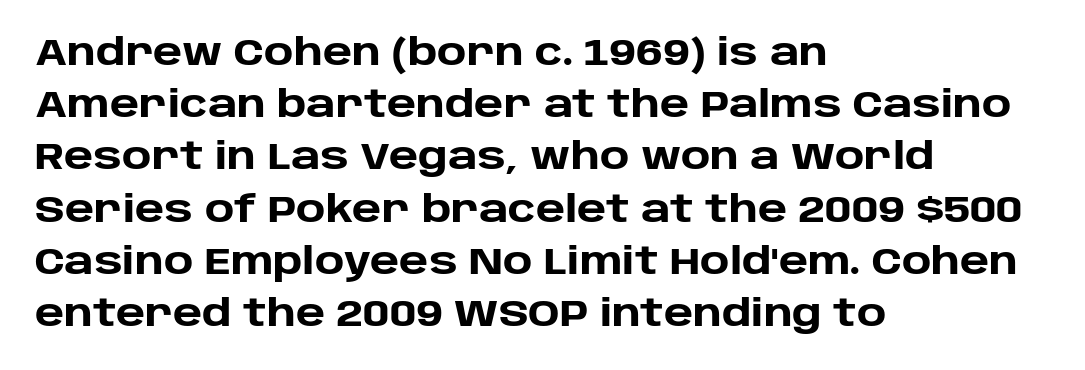
{"serif": "no", "italic": "no", "bold": "yes", "weight": "heavy", "width": "normal", "stroke_contrast": "low", "x_height": "large", "monospaced": "no", "underline": "no", "align": "left", "line_spacing": "normal", "line_spacing_ratio": 1.41, "letter_spacing": "normal", "letter_spacing_em": 0.0, "glyph_px": 37}
